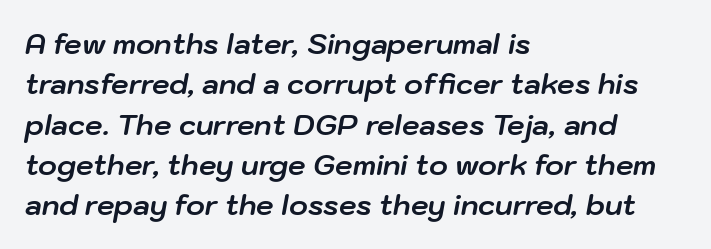
{"italic": "yes", "lean": "right", "slant_degrees": 10, "bold": "yes", "weight": "bold", "width": "normal", "stroke_contrast": "low", "x_height": "medium", "monospaced": "no", "underline": "no", "align": "left", "line_spacing": "normal", "line_spacing_ratio": 1.44, "letter_spacing": "normal", "letter_spacing_em": 0.0, "glyph_px": 28}
